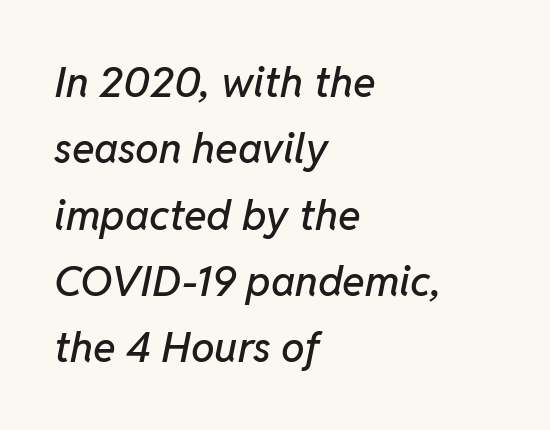
The image shows 42 px text type, italic (leaning right); set left-aligned, normal line spacing (1.58x), normal letter spacing, not underlined; low stroke contrast and a medium x-height.
